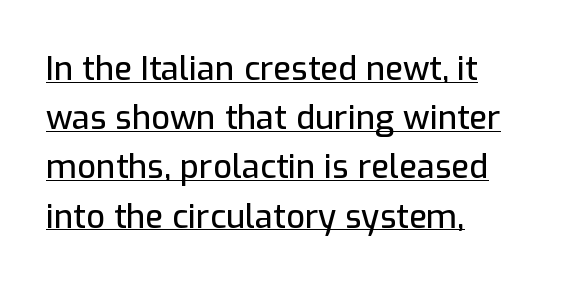
Q: Is the text italic (slanted)? A: No, it is upright.
Q: Is the typeface a serif or a sans-serif typeface? A: Sans-serif.
Q: Is the text underlined? A: Yes.
Q: How is the paragraph aligned? A: Left-aligned.
Q: Is the spacing between letters normal or unusually wide? A: Normal.
Q: Is the spacing between lines tight, normal or loose? A: Normal.
Q: Width (condensed, normal, or wide)? A: Normal.
Q: Stroke contrast? A: Low.
Q: x-height? A: Medium.
Q: Monospaced? A: No.
